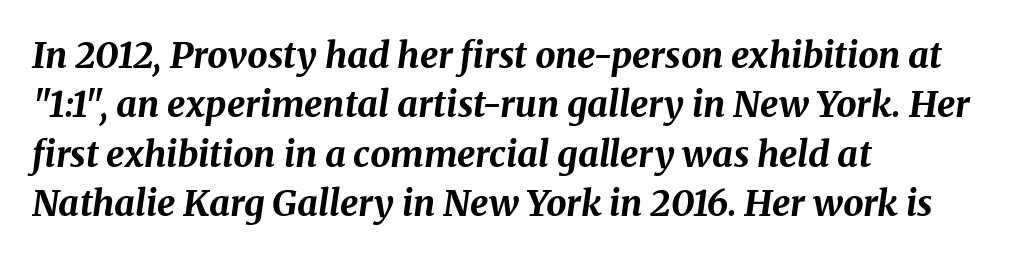
What weight is shown? A full bold with thick strokes. The passage shown is typed in a proportional face where columns would drift. Honestly, the letter spacing is just normal — you wouldn't notice it. The rows are spaced the way most documents space them. If you drew a ruler down the left edge, every line would touch it. Slanted lettering throughout.
